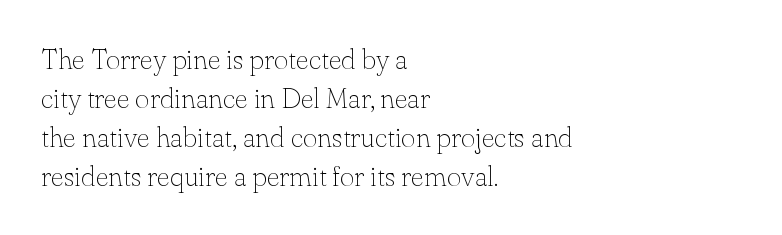
{"serif": "yes", "italic": "no", "bold": "no", "weight": "thin", "width": "normal", "stroke_contrast": "low", "x_height": "small", "monospaced": "no", "underline": "no", "align": "left", "line_spacing": "normal", "line_spacing_ratio": 1.39, "letter_spacing": "normal", "letter_spacing_em": 0.0, "glyph_px": 28}
